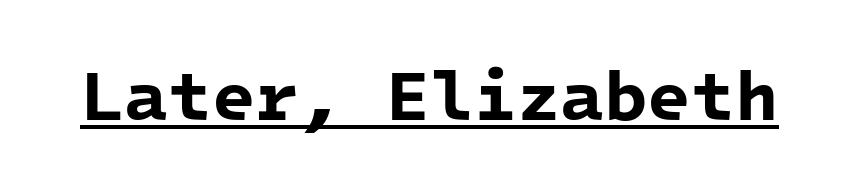
Q: Is the text bold? A: Yes.
Q: Is the typeface a serif or a sans-serif typeface? A: Sans-serif.
Q: Is the text underlined? A: Yes.
Q: Is the spacing between letters normal or unusually wide? A: Normal.
Q: Width (condensed, normal, or wide)? A: Normal.
Q: Stroke contrast? A: Low.
Q: x-height? A: Medium.
Q: Monospaced? A: Yes.
